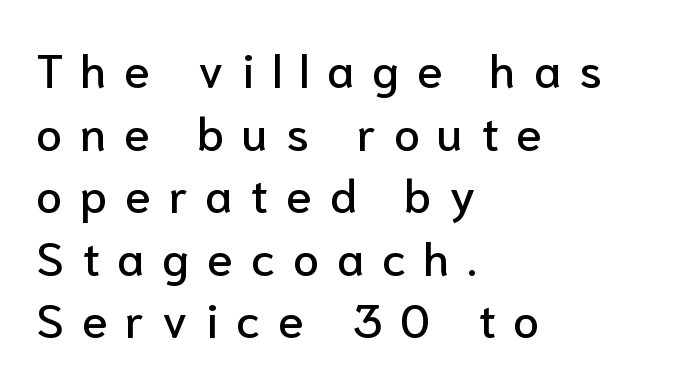
Q: Is the text italic (slanted)? A: No, it is upright.
Q: Is the typeface a serif or a sans-serif typeface? A: Sans-serif.
Q: Is the text underlined? A: No.
Q: How is the paragraph aligned? A: Left-aligned.
Q: Is the spacing between letters normal or unusually wide? A: Unusually wide.
Q: Is the spacing between lines tight, normal or loose? A: Normal.
Q: Width (condensed, normal, or wide)? A: Normal.
Q: Stroke contrast? A: Low.
Q: x-height? A: Medium.
Q: Monospaced? A: No.
